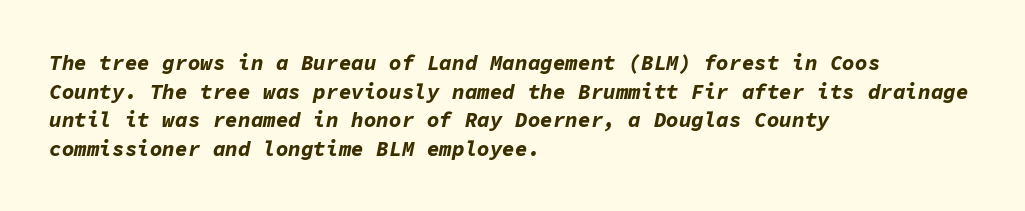
The image shows 21 px bold type, italic (leaning right); set left-aligned, normal line spacing (1.36x), normal letter spacing, not underlined.
